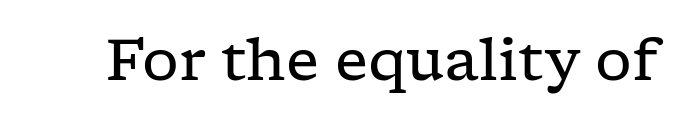
{"serif": "yes", "italic": "no", "bold": "no", "weight": "regular", "width": "wide", "stroke_contrast": "low", "x_height": "medium", "monospaced": "no", "underline": "no", "letter_spacing": "normal", "letter_spacing_em": 0.0, "glyph_px": 58}
